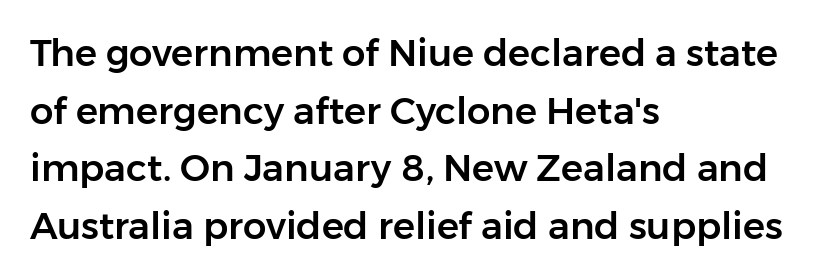
Q: Is the text italic (slanted)? A: No, it is upright.
Q: Is the typeface a serif or a sans-serif typeface? A: Sans-serif.
Q: Is the text underlined? A: No.
Q: How is the paragraph aligned? A: Left-aligned.
Q: Is the spacing between letters normal or unusually wide? A: Normal.
Q: Is the spacing between lines tight, normal or loose? A: Normal.
Q: Width (condensed, normal, or wide)? A: Normal.
Q: Stroke contrast? A: Low.
Q: x-height? A: Medium.
Q: Monospaced? A: No.
